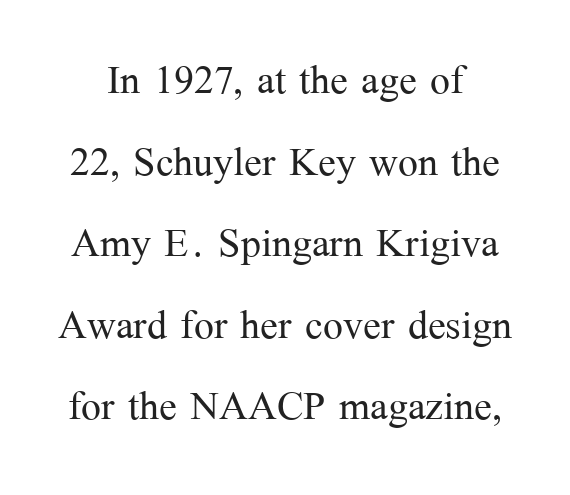
Q: Is the text bold? A: No.
Q: Is the text italic (slanted)? A: No, it is upright.
Q: Is the typeface a serif or a sans-serif typeface? A: Serif.
Q: Is the text underlined? A: No.
Q: Is the spacing between letters normal or unusually wide? A: Normal.
Q: Is the spacing between lines tight, normal or loose? A: Normal.
Q: Width (condensed, normal, or wide)? A: Normal.
Q: Stroke contrast? A: Medium.
Q: x-height? A: Medium.
Q: Monospaced? A: No.
